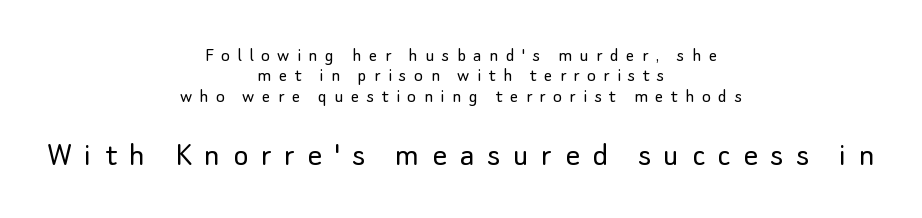
Does the bottom block carry the larger type? Yes, it does. The typeface chosen for these lines omits serifs. Stems and bowls with no extra thickness — not bold. Leading is clearly below the norm, producing a dense column. Varying glyph widths throughout — classic text-font behaviour.
